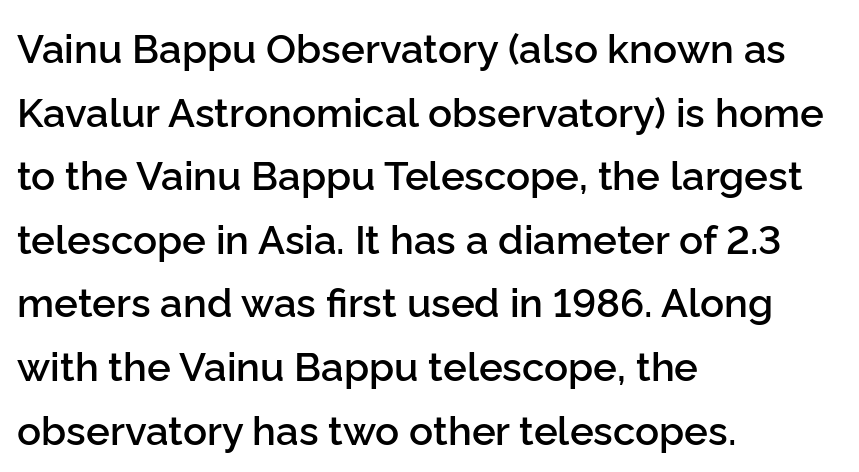
Q: Is the text bold? A: Semi-bold.
Q: Is the text italic (slanted)? A: No, it is upright.
Q: Is the typeface a serif or a sans-serif typeface? A: Sans-serif.
Q: Is the text underlined? A: No.
Q: How is the paragraph aligned? A: Left-aligned.
Q: Is the spacing between letters normal or unusually wide? A: Normal.
Q: Is the spacing between lines tight, normal or loose? A: Normal.
Q: Width (condensed, normal, or wide)? A: Normal.
Q: Stroke contrast? A: Low.
Q: x-height? A: Medium.
Q: Monospaced? A: No.
